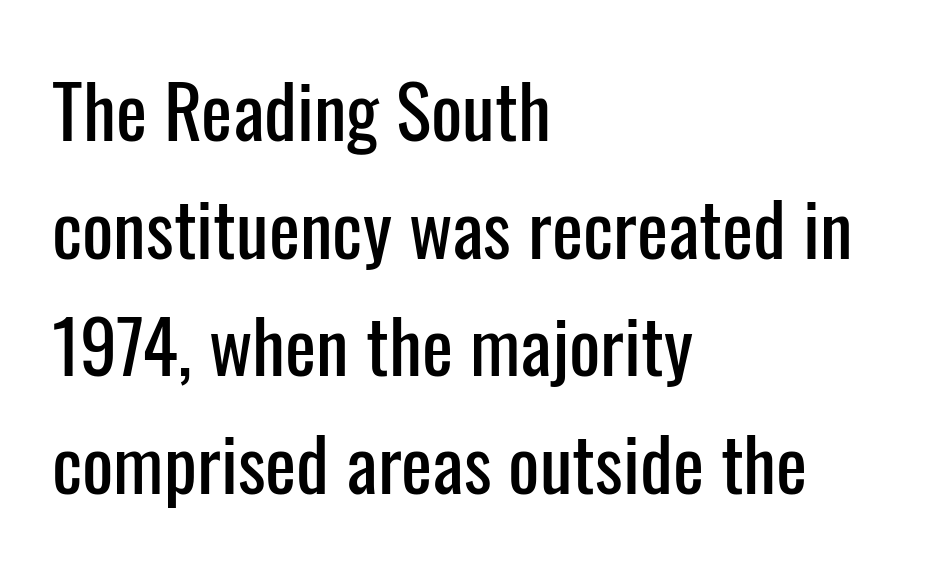
{"serif": "no", "italic": "no", "width": "condensed", "stroke_contrast": "low", "x_height": "medium", "monospaced": "no", "underline": "no", "align": "left", "line_spacing": "normal", "line_spacing_ratio": 1.59, "letter_spacing": "normal", "letter_spacing_em": 0.0, "glyph_px": 74}
